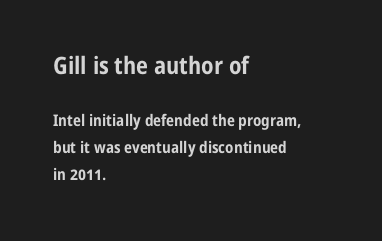
Q: Is the text bold? A: Yes.
Q: Is the text italic (slanted)? A: No, it is upright.
Q: Is the text underlined? A: No.
Q: How is the paragraph aligned? A: Left-aligned.
Q: Is the spacing between letters normal or unusually wide? A: Normal.
Q: Is the spacing between lines tight, normal or loose? A: Normal.
Q: Which block of text is set in a larger size, the first (top) or the second (bottom)? A: The first (top) one.
